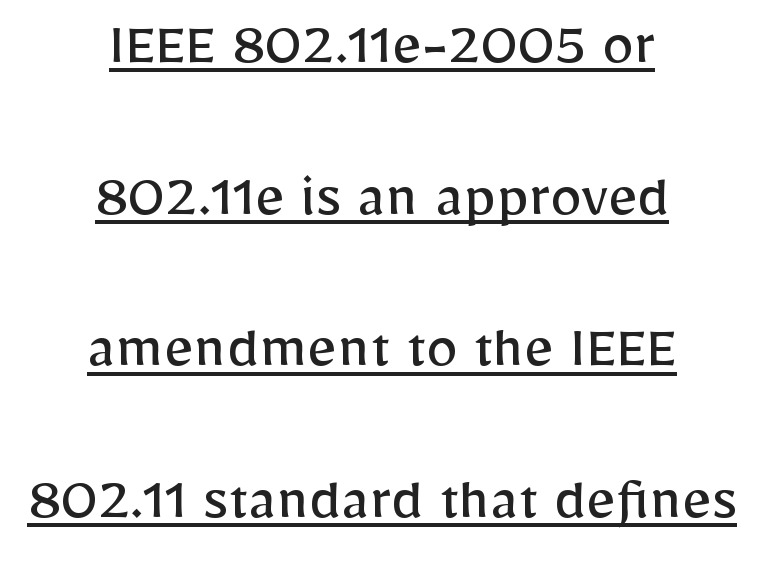
{"serif": "no", "italic": "no", "bold": "no", "weight": "regular", "width": "normal", "stroke_contrast": "low", "x_height": "medium", "monospaced": "no", "underline": "yes", "align": "center", "line_spacing": "loose", "line_spacing_ratio": 2.37, "letter_spacing": "normal", "letter_spacing_em": 0.0, "glyph_px": 64}
